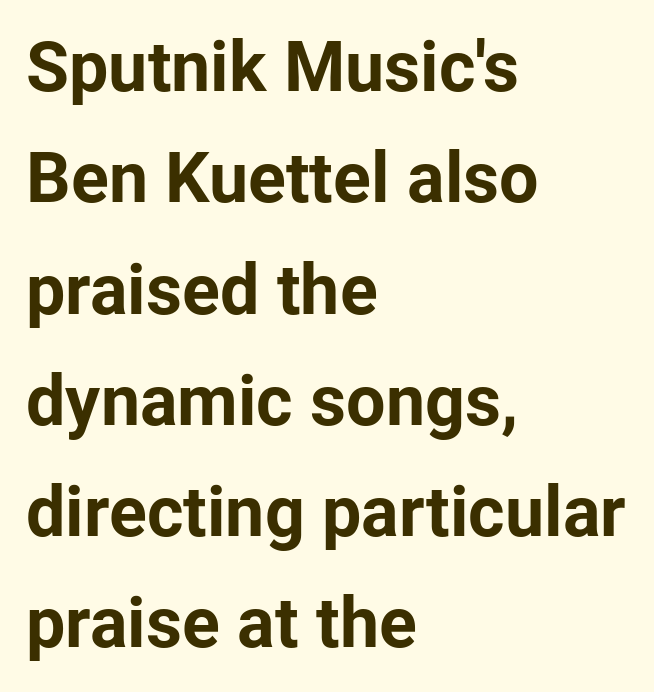
The image shows 70 px bold sans-serif type, upright; set left-aligned, normal line spacing (1.59x), normal letter spacing, not underlined; low stroke contrast and a medium x-height.
